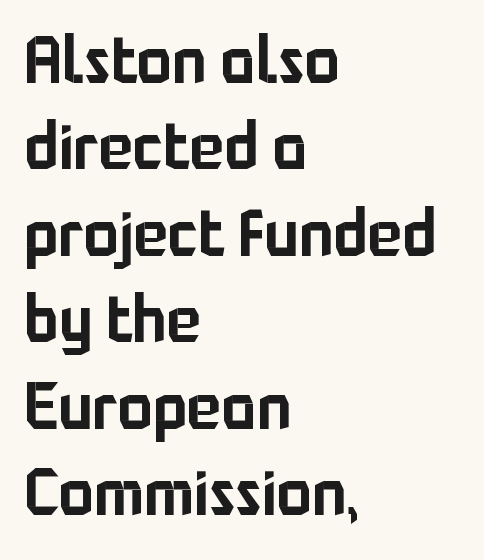
{"serif": "no", "italic": "no", "width": "normal", "stroke_contrast": "low", "x_height": "medium", "monospaced": "no", "underline": "no", "align": "left", "line_spacing": "normal", "line_spacing_ratio": 1.33, "letter_spacing": "normal", "letter_spacing_em": 0.0, "glyph_px": 65}
